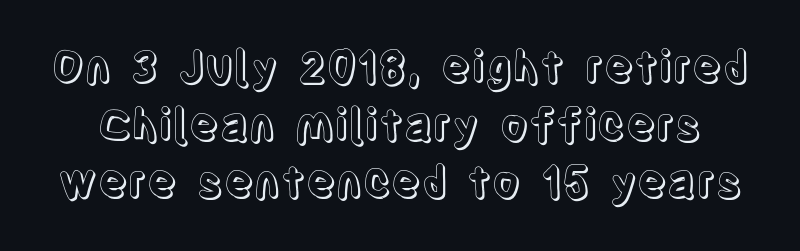
The image shows 44 px condensed type, upright; set normal line spacing (1.31x), normal letter spacing, not underlined; a large x-height.
